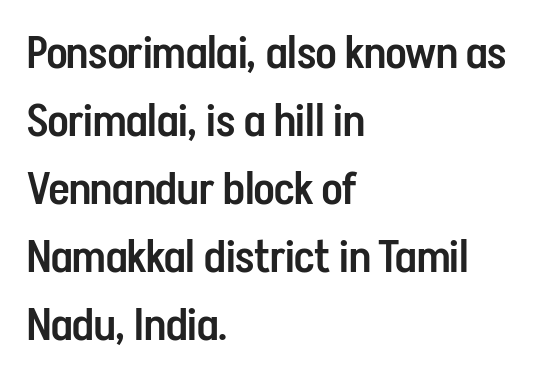
{"serif": "no", "italic": "no", "bold": "semi", "weight": "semibold", "width": "condensed", "stroke_contrast": "low", "x_height": "medium", "monospaced": "no", "underline": "no", "align": "left", "line_spacing": "normal", "line_spacing_ratio": 1.51, "letter_spacing": "normal", "letter_spacing_em": 0.0, "glyph_px": 45}
